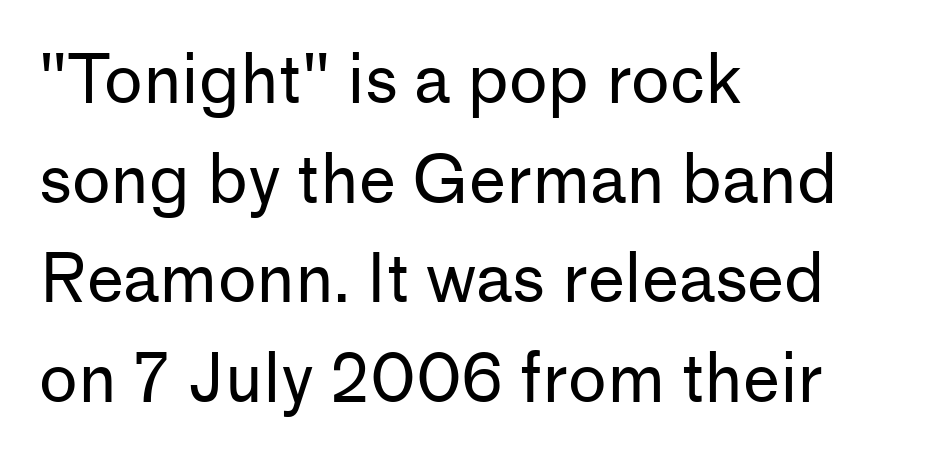
Teacher's note: observe the even left margin — that is flush-left alignment. The letters look calm and open, with moderate or lighter stems. Look at the tracking — it's just the regular setting, nothing added. The passage shown is typeset with a sans-serif family. This is roman type, the default non-slanted kind. Horizontal bands of white between lines are of average thickness.
